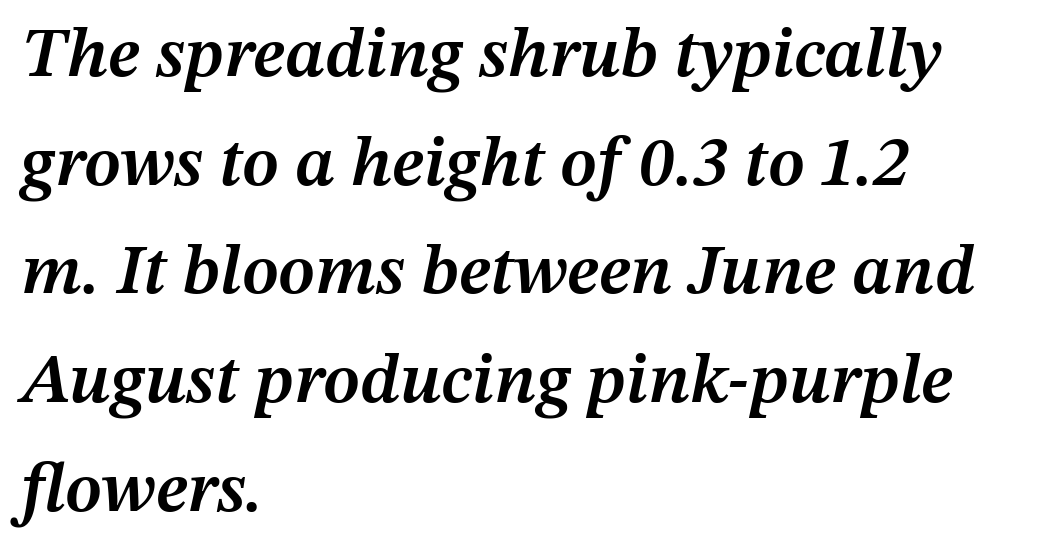
Q: Is the text bold? A: Semi-bold.
Q: Is the text italic (slanted)? A: Yes, it leans right by about 12 degrees.
Q: Is the text underlined? A: No.
Q: How is the paragraph aligned? A: Left-aligned.
Q: Is the spacing between letters normal or unusually wide? A: Normal.
Q: Is the spacing between lines tight, normal or loose? A: Normal.
Q: Width (condensed, normal, or wide)? A: Normal.
Q: Stroke contrast? A: Medium.
Q: x-height? A: Medium.
Q: Monospaced? A: No.
